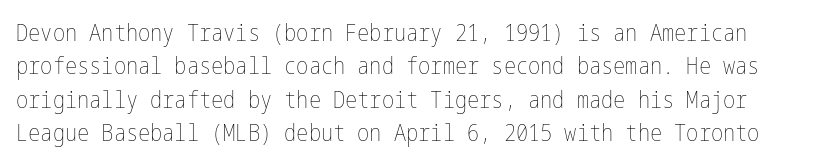
The image shows 23 px text type, upright; set normal line spacing (1.45x), normal letter spacing, not underlined.
